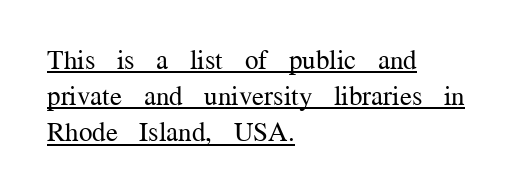
Q: Is the text bold? A: No.
Q: Is the text italic (slanted)? A: No, it is upright.
Q: Is the text underlined? A: Yes.
Q: How is the paragraph aligned? A: Left-aligned.
Q: Is the spacing between letters normal or unusually wide? A: Normal.
Q: Is the spacing between lines tight, normal or loose? A: Normal.
